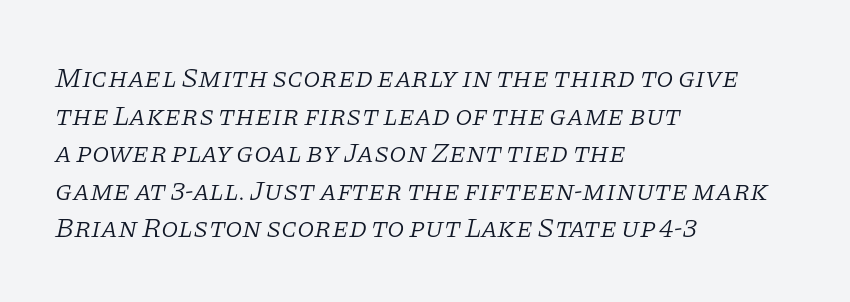
Nobody touched the tracking dial on this one. If you drew a line through each stem, it would be angled. Font category for this specimen: serif. The typeface has the unassuming heft of standard copy or less.
